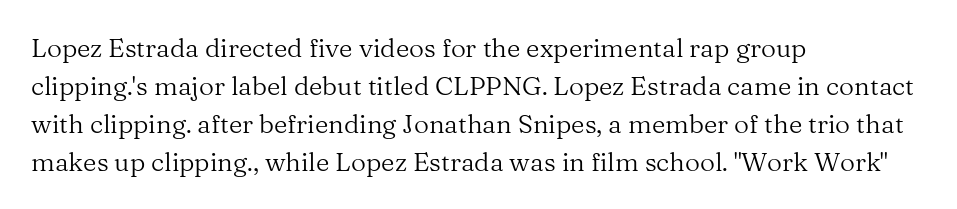
The image shows 26 px text type, upright; set left-aligned, normal line spacing (1.46x), normal letter spacing, not underlined.
